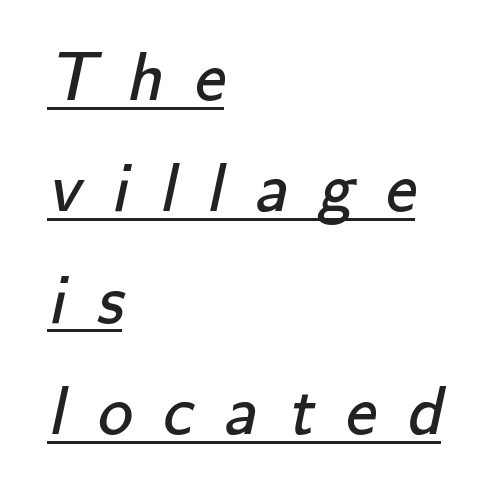
The image shows 70 px regular-weight sans-serif type; set left-aligned, normal line spacing (1.59x), unusually wide letter spacing (+0.44 em), underlined; low stroke contrast and a small x-height.
